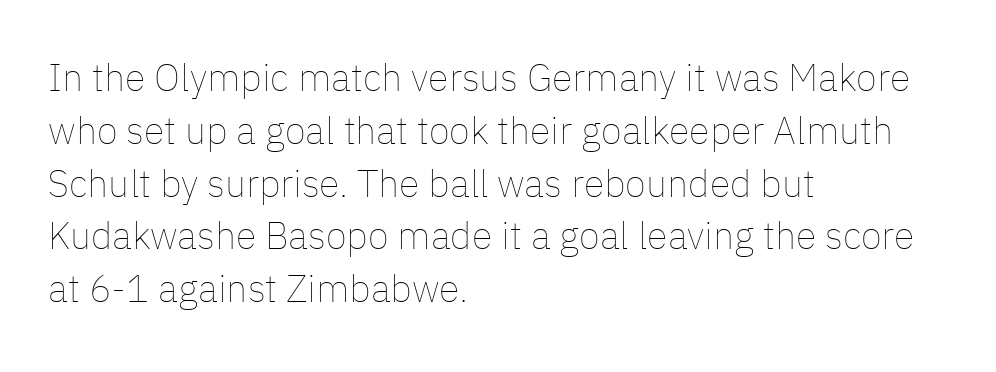
The image shows 38 px thin type, upright; set left-aligned, normal line spacing (1.39x), normal letter spacing, not underlined; low stroke contrast and a medium x-height.
